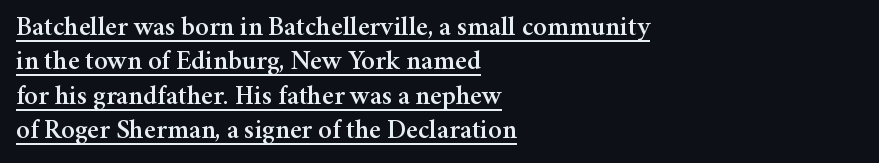
Q: Is the text italic (slanted)? A: No, it is upright.
Q: Is the text underlined? A: Yes.
Q: How is the paragraph aligned? A: Left-aligned.
Q: Is the spacing between letters normal or unusually wide? A: Normal.
Q: Is the spacing between lines tight, normal or loose? A: Normal.
